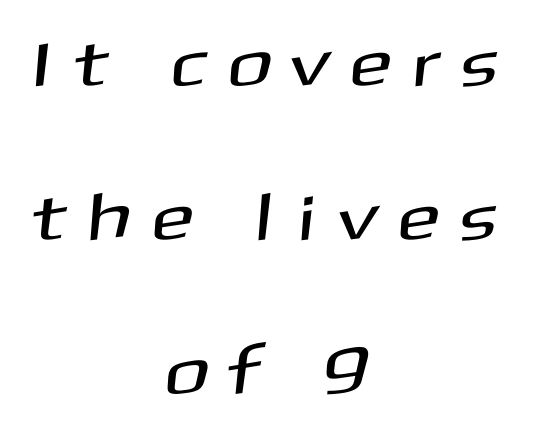
{"serif": "no", "width": "normal", "stroke_contrast": "medium", "x_height": "medium", "monospaced": "no", "underline": "no", "align": "center", "line_spacing": "loose", "line_spacing_ratio": 2.3, "letter_spacing": "wide", "letter_spacing_em": 0.39, "glyph_px": 67}
